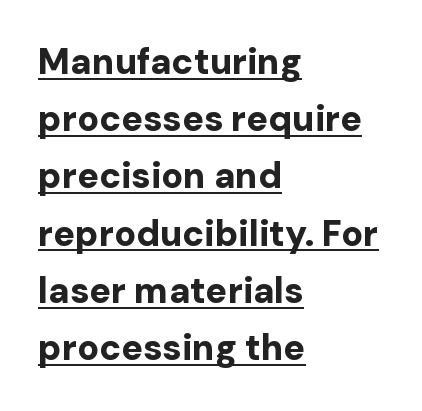
A typesetter would mark this as roman, not italic. The letterforms sit shoulder to shoulder at normal distance. The lines are quadded left. A sans-serif font was chosen for this passage.
